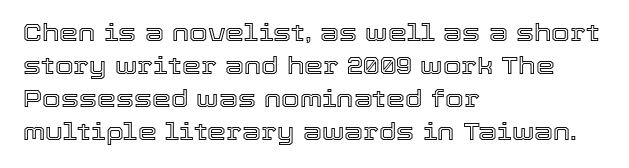
{"italic": "no", "underline": "no", "align": "left", "line_spacing": "normal", "line_spacing_ratio": 1.37, "letter_spacing": "normal", "letter_spacing_em": 0.0, "glyph_px": 24}
